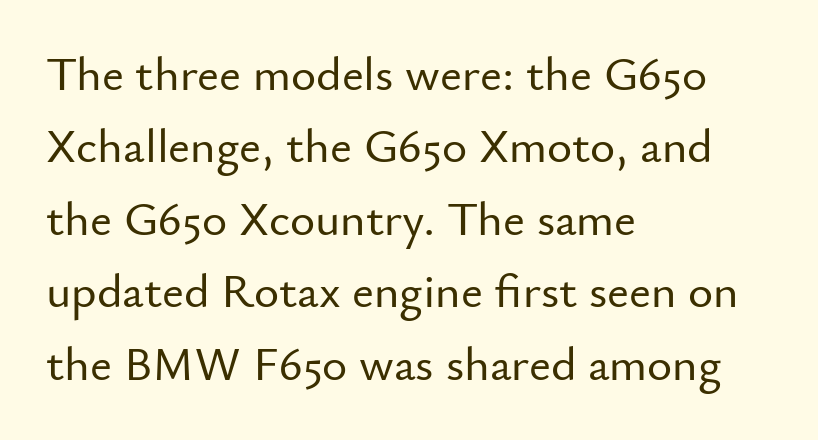
The letters advance in unequal steps, a hallmark of proportional type. Reading down the block, your eye returns to a fixed left position each line. The type is set solid horizontally, with unmodified tracking. This block has exactly the height ordinary leading produces. In terms of posture, this sample is upright. This sample uses a sans-serif face.
